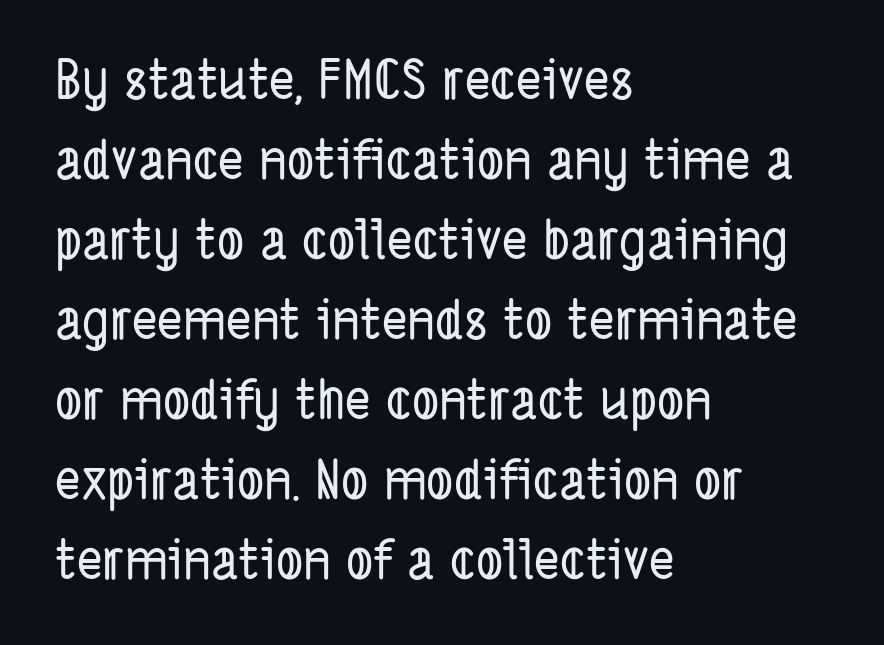
Q: Is the typeface a serif or a sans-serif typeface? A: Sans-serif.
Q: Is the text underlined? A: No.
Q: How is the paragraph aligned? A: Left-aligned.
Q: Is the spacing between letters normal or unusually wide? A: Normal.
Q: Is the spacing between lines tight, normal or loose? A: Normal.
Q: Width (condensed, normal, or wide)? A: Condensed.
Q: Stroke contrast? A: Low.
Q: x-height? A: Medium.
Q: Monospaced? A: No.
